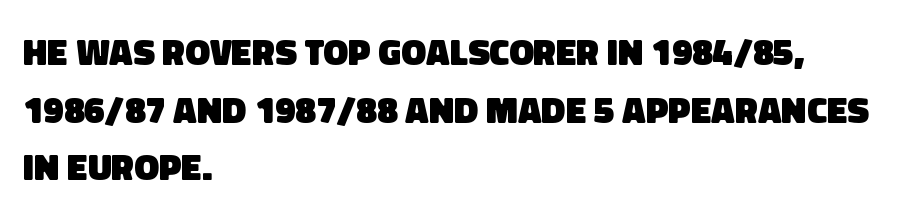
The foot of each line stays bare and open. These lines are composed in type without serifs. The rows are spaced the way most documents space them. This sample has the flowing, uneven cadence of proportional lettering.
